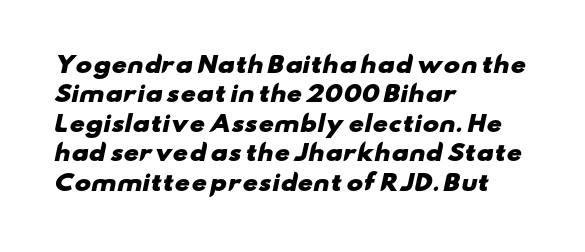
{"bold": "yes", "underline": "no", "align": "left", "line_spacing": "normal", "line_spacing_ratio": 1.34, "letter_spacing": "normal", "letter_spacing_em": 0.0, "glyph_px": 22}
